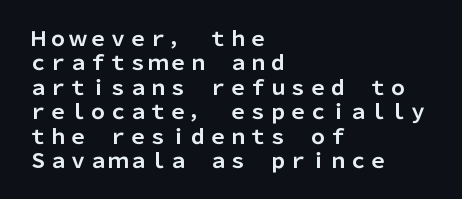
{"italic": "no", "bold": "yes", "underline": "no", "align": "left", "line_spacing_ratio": 1.22, "letter_spacing": "normal", "letter_spacing_em": 0.0, "glyph_px": 20}
